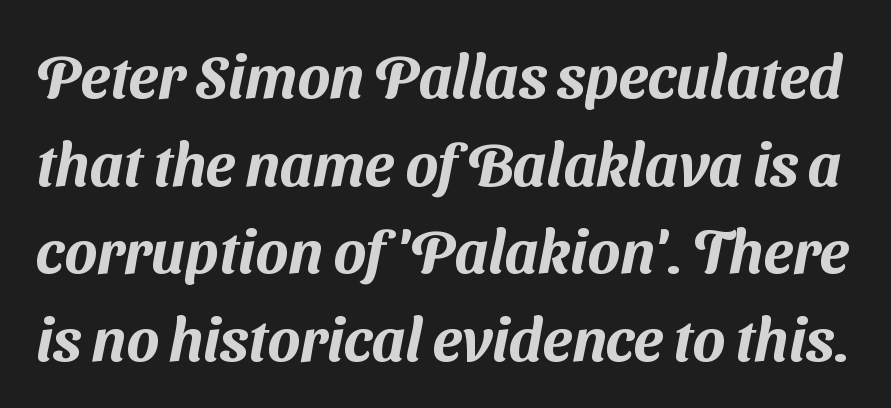
{"serif": "no", "width": "normal", "stroke_contrast": "medium", "x_height": "medium", "monospaced": "no", "underline": "no", "line_spacing": "normal", "line_spacing_ratio": 1.46, "letter_spacing": "normal", "letter_spacing_em": 0.0, "glyph_px": 60}
